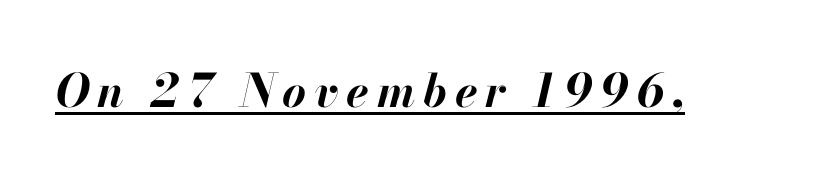
The image shows 46 px bold type, italic (leaning right); set underlined; high stroke contrast and a small x-height.
